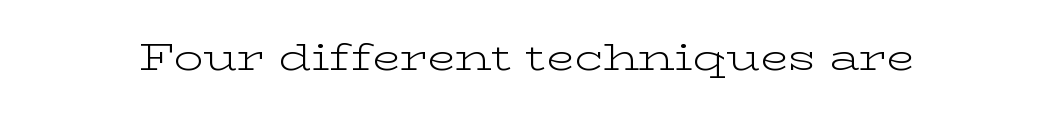
Q: Is the text bold? A: No.
Q: Is the text italic (slanted)? A: No, it is upright.
Q: Is the typeface a serif or a sans-serif typeface? A: Serif.
Q: Is the text underlined? A: No.
Q: Is the spacing between letters normal or unusually wide? A: Normal.
Q: Width (condensed, normal, or wide)? A: Wide.
Q: Stroke contrast? A: Low.
Q: x-height? A: Medium.
Q: Monospaced? A: No.
